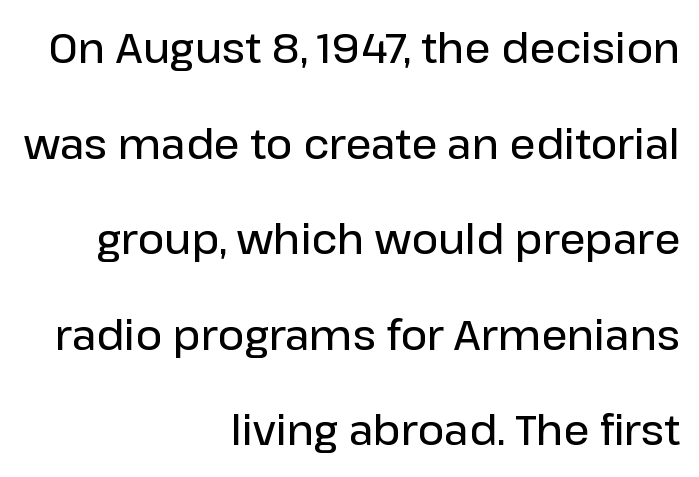
Q: Is the text bold? A: Semi-bold.
Q: Is the text italic (slanted)? A: No, it is upright.
Q: Is the typeface a serif or a sans-serif typeface? A: Sans-serif.
Q: Is the text underlined? A: No.
Q: How is the paragraph aligned? A: Right-aligned.
Q: Is the spacing between letters normal or unusually wide? A: Normal.
Q: Is the spacing between lines tight, normal or loose? A: Loose.
Q: Width (condensed, normal, or wide)? A: Normal.
Q: Stroke contrast? A: Low.
Q: x-height? A: Medium.
Q: Monospaced? A: No.
